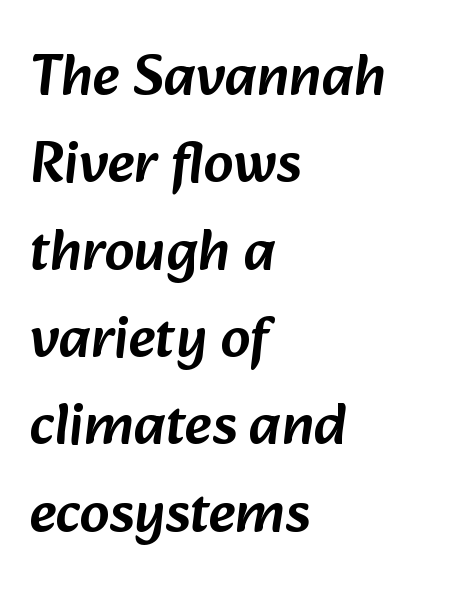
Letters rest on an invisible, unmarked baseline. Character widths vary here, with narrow letters taking less room than wide ones. The face used here is rendered with its standard letterfit. The text block is weighted toward the left margin, trailing off unevenly rightward.
